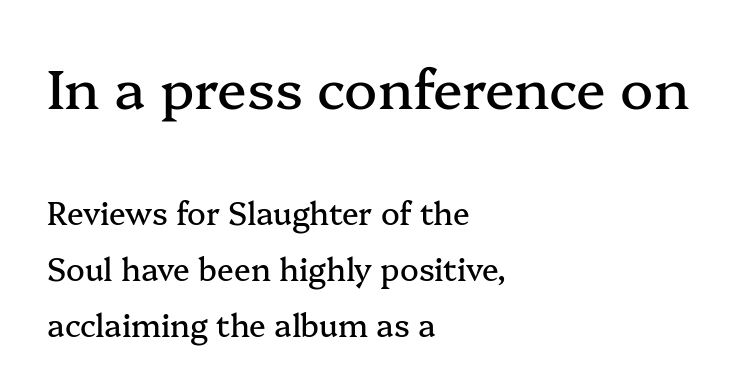
The image shows 55 px serif type, upright; set left-aligned, line spacing 1.8x, normal letter spacing, not underlined; the first (top) block is 1.77x larger; medium stroke contrast and a medium x-height.
